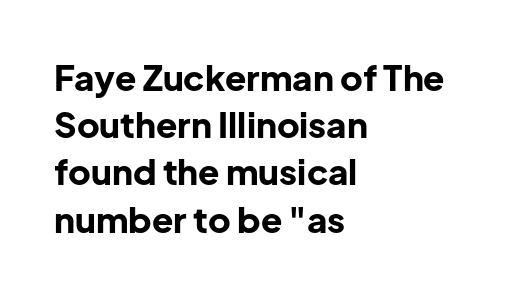
Q: Is the text bold? A: Yes.
Q: Is the text italic (slanted)? A: No, it is upright.
Q: Is the typeface a serif or a sans-serif typeface? A: Sans-serif.
Q: Is the text underlined? A: No.
Q: How is the paragraph aligned? A: Left-aligned.
Q: Is the spacing between letters normal or unusually wide? A: Normal.
Q: Is the spacing between lines tight, normal or loose? A: Normal.
Q: Width (condensed, normal, or wide)? A: Normal.
Q: Stroke contrast? A: Low.
Q: x-height? A: Medium.
Q: Monospaced? A: No.
